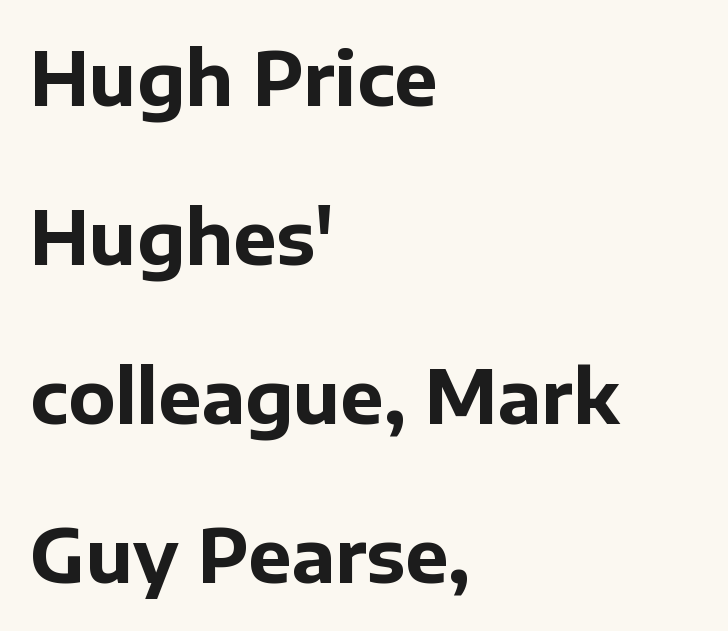
What kind of face is this? One without serifs — a sans. What's the leading like? Stretched, with rows far apart. Is the type bold? Yes — the strokes are clearly thick and heavy. When letters stand straight like this, we call the style roman or upright.
